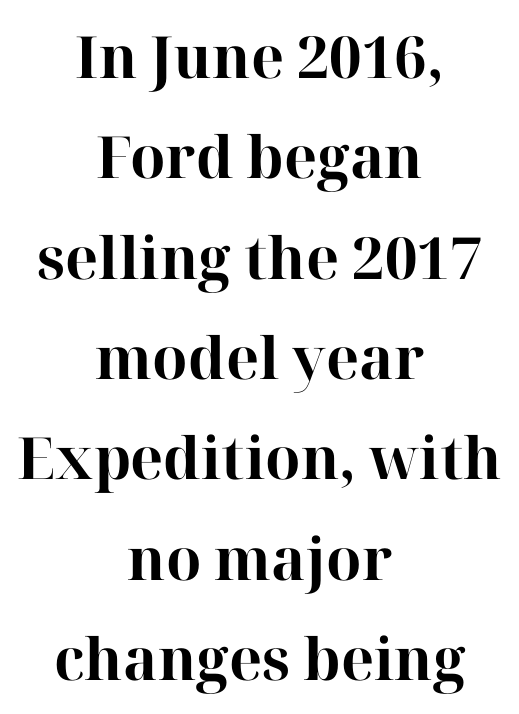
This sample uses an upright cut, with every glyph sitting square on the baseline. Descender tails drop into unmarked territory. These lines are centered, leaving both edges ragged. Set as a true bold cut, around the 700 mark. Standard letterfit; no display-style spreading of the glyphs.
